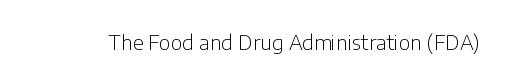
The image shows 20 px text type, upright; set normal letter spacing, not underlined.
